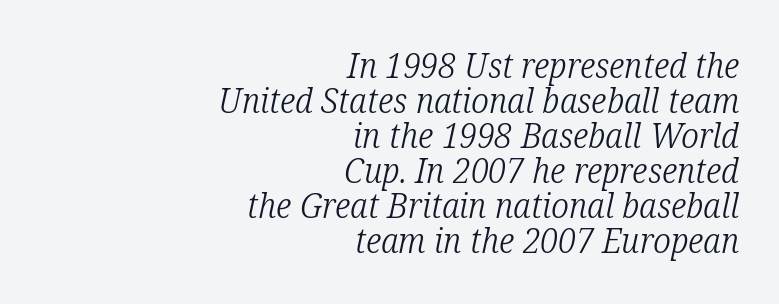
The image shows 35 px light, condensed serif type, italic (leaning right); set right-aligned, tight line spacing (1.0x), normal letter spacing, not underlined; low stroke contrast and a medium x-height.
